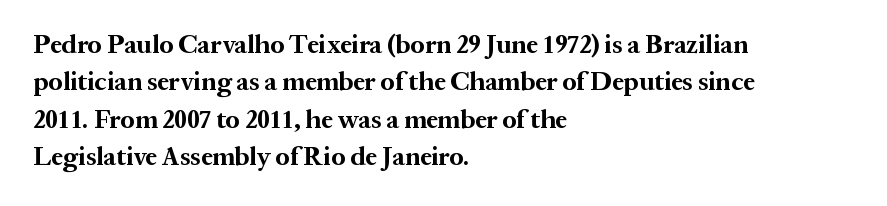
When letters stand straight like this, we call the style roman or upright. A clean baseline with only descenders dipping below it. Horizontally, the lines are justified to the leading edge only. Is there much room between lines? A standard amount, neither cramped nor airy.
